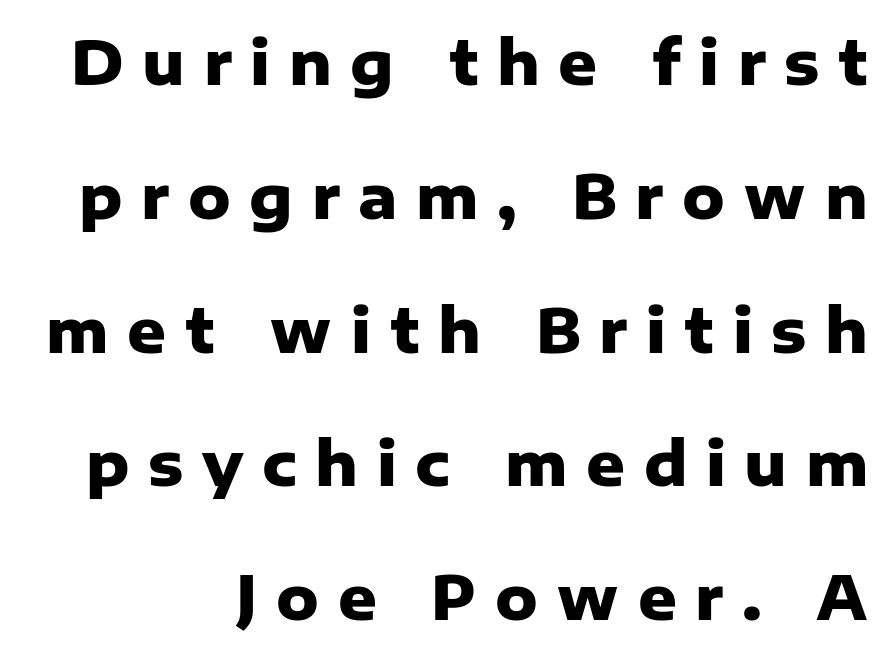
The image shows 60 px heavy sans-serif type, upright; set right-aligned, loose line spacing (2.23x), unusually wide letter spacing (+0.31 em), not underlined; low stroke contrast and a medium x-height.
